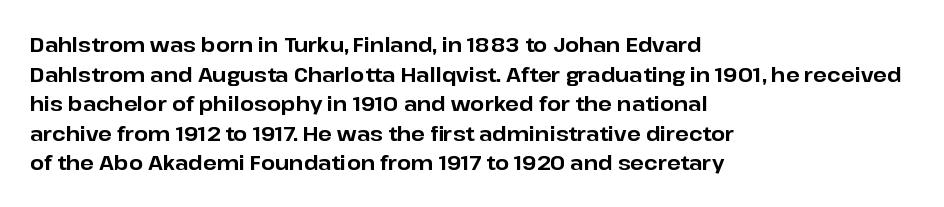
The rendering uses a bold face; every stroke is thick and dark. Compared with a centered layout, this one pins lines to the left instead. Underline: absent. In terms of letterspacing, this is plain default setting. Italic: no, the glyphs are upright roman. How would I describe the line gaps? Plain and ordinary.
